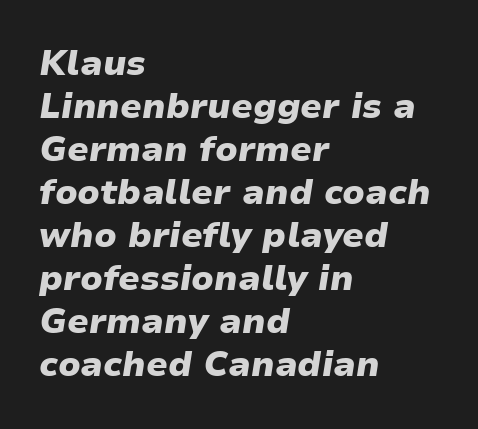
{"italic": "yes", "lean": "right", "slant_degrees": 9, "bold": "yes", "weight": "heavy", "width": "normal", "stroke_contrast": "low", "x_height": "medium", "monospaced": "no", "underline": "no", "align": "left", "line_spacing_ratio": 1.23, "letter_spacing": "normal", "letter_spacing_em": 0.0, "glyph_px": 35}
